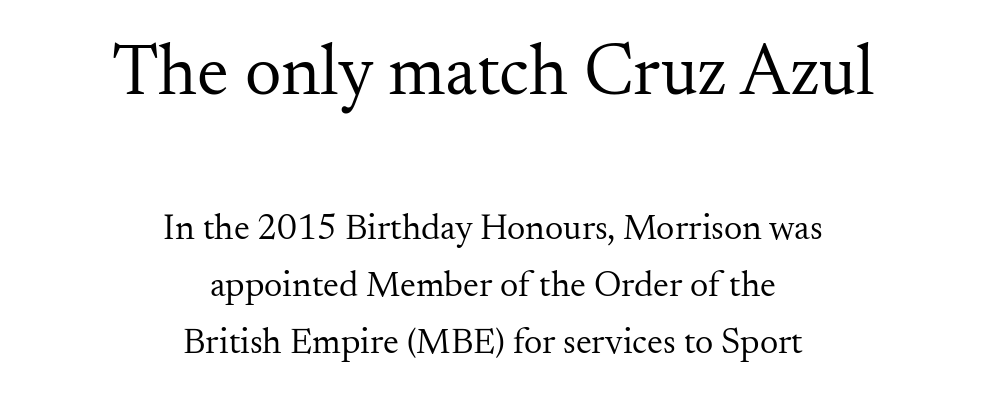
Q: Is the text bold? A: No.
Q: Is the text italic (slanted)? A: No, it is upright.
Q: Is the typeface a serif or a sans-serif typeface? A: Serif.
Q: Is the text underlined? A: No.
Q: How is the paragraph aligned? A: Centered.
Q: Is the spacing between letters normal or unusually wide? A: Normal.
Q: Is the spacing between lines tight, normal or loose? A: Normal.
Q: Which block of text is set in a larger size, the first (top) or the second (bottom)? A: The first (top) one.
Q: Width (condensed, normal, or wide)? A: Normal.
Q: Stroke contrast? A: Medium.
Q: x-height? A: Small.
Q: Monospaced? A: No.
